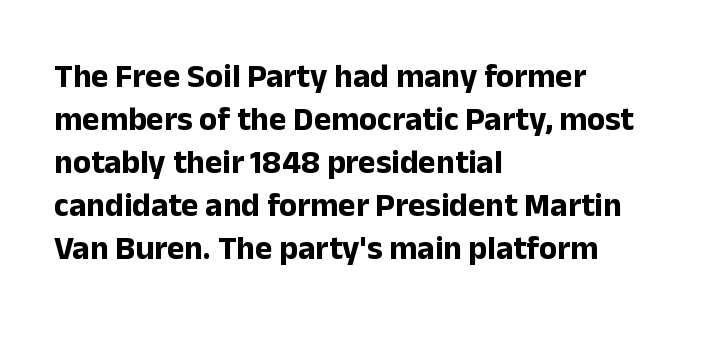
{"serif": "no", "italic": "no", "bold": "yes", "weight": "bold", "width": "normal", "stroke_contrast": "low", "x_height": "medium", "monospaced": "no", "underline": "no", "align": "left", "line_spacing": "normal", "line_spacing_ratio": 1.3, "letter_spacing": "normal", "letter_spacing_em": 0.0, "glyph_px": 33}
